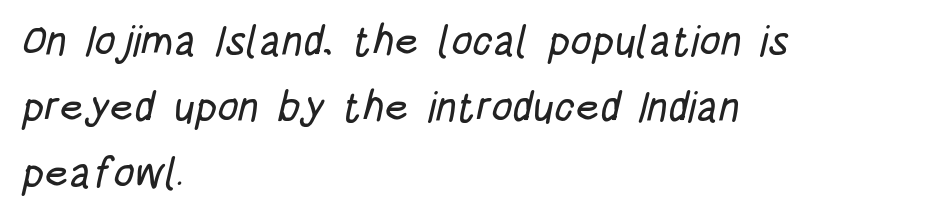
The image shows 42 px condensed sans-serif type; set left-aligned, normal line spacing (1.57x), normal letter spacing, not underlined; low stroke contrast and a large x-height.
